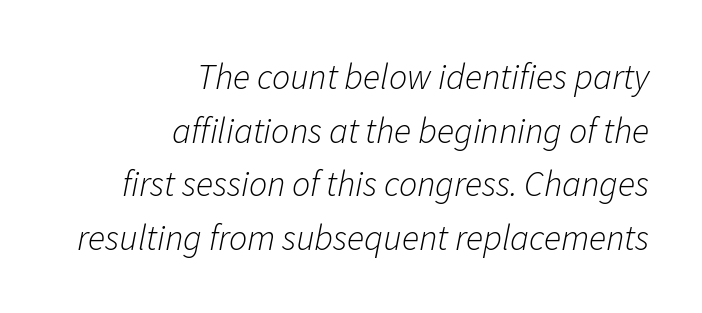
All the whitespace from short lines collects on the left. The rendering uses natural spacing where letterforms have individual widths. If you drew a line through each stem, it would be angled. The font sits on the lighter half of the weight spectrum, regular included. Does extra space separate the letters? No, they use regular spacing.
